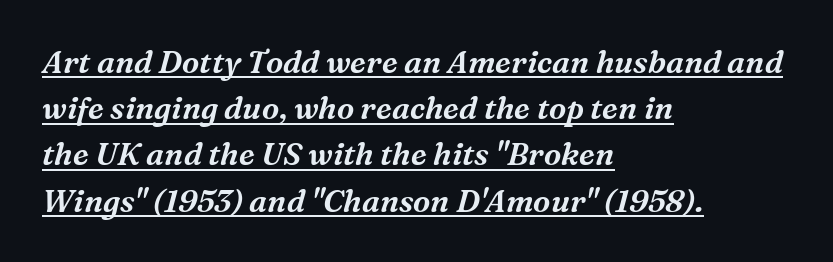
Q: Is the text italic (slanted)? A: Yes, it leans right by about 16 degrees.
Q: Is the typeface a serif or a sans-serif typeface? A: Serif.
Q: Is the text underlined? A: Yes.
Q: How is the paragraph aligned? A: Left-aligned.
Q: Is the spacing between letters normal or unusually wide? A: Normal.
Q: Is the spacing between lines tight, normal or loose? A: Normal.
Q: Width (condensed, normal, or wide)? A: Normal.
Q: Stroke contrast? A: Medium.
Q: x-height? A: Medium.
Q: Monospaced? A: No.
